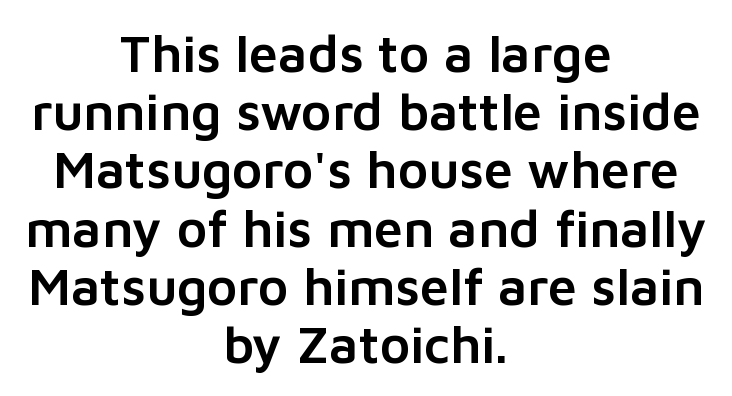
The image shows 52 px sans-serif type, upright; set centered, tight line spacing (1.12x), normal letter spacing, not underlined; low stroke contrast and a medium x-height.
